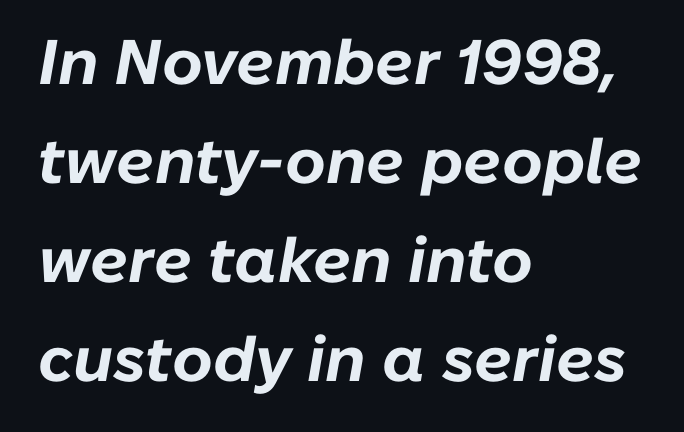
The typesetting leans heavy: a genuine bold. There is no visible air inserted between adjacent glyphs. Leading: standard. Each letter keeps its own natural width here, so spacing adapts to shape. Only glyphs here, with clear space below each row. Line starts are locked; line ends wander.
